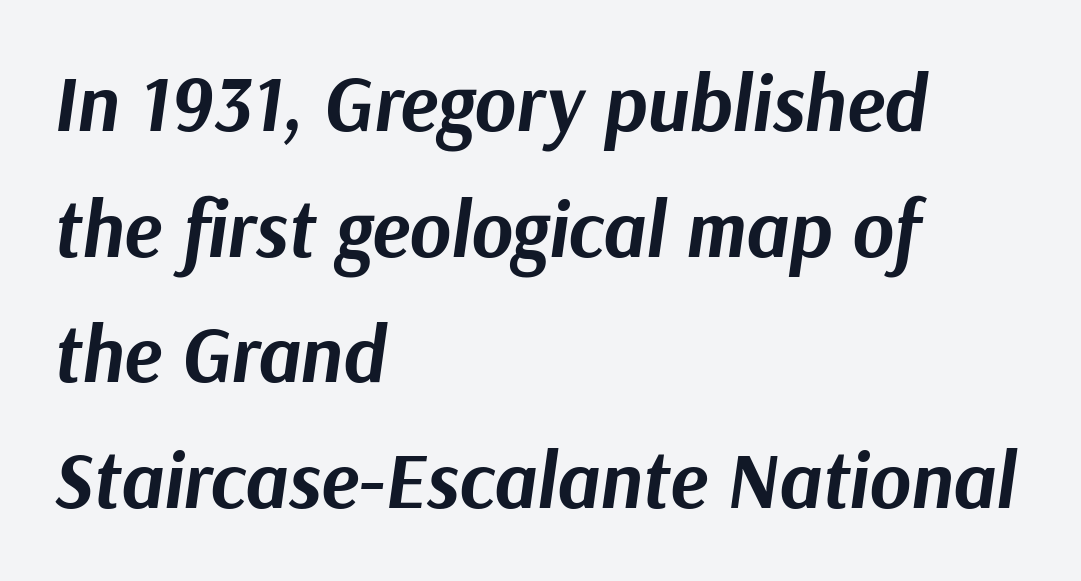
{"italic": "yes", "lean": "right", "slant_degrees": 9, "bold": "yes", "weight": "bold", "width": "normal", "stroke_contrast": "medium", "x_height": "medium", "monospaced": "no", "underline": "no", "align": "left", "line_spacing": "normal", "line_spacing_ratio": 1.59, "letter_spacing": "normal", "letter_spacing_em": 0.0, "glyph_px": 79}
